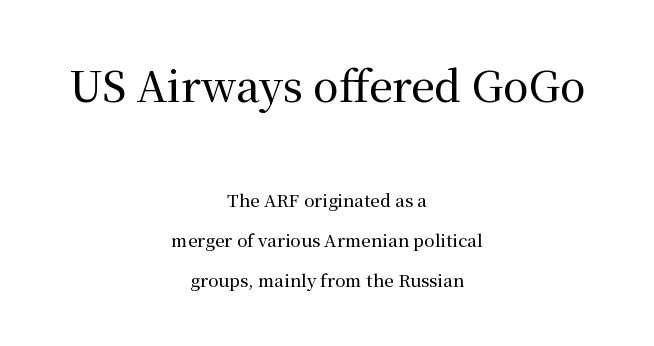
Q: Is the text italic (slanted)? A: No, it is upright.
Q: Is the typeface a serif or a sans-serif typeface? A: Serif.
Q: Is the text underlined? A: No.
Q: How is the paragraph aligned? A: Centered.
Q: Is the spacing between letters normal or unusually wide? A: Normal.
Q: Is the spacing between lines tight, normal or loose? A: Loose.
Q: Which block of text is set in a larger size, the first (top) or the second (bottom)? A: The first (top) one.
Q: Width (condensed, normal, or wide)? A: Normal.
Q: Stroke contrast? A: Medium.
Q: x-height? A: Medium.
Q: Monospaced? A: No.
